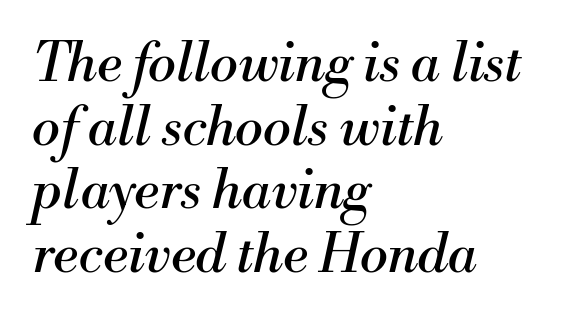
Q: Is the text bold? A: No.
Q: Is the text italic (slanted)? A: Yes, it leans right by about 13 degrees.
Q: Is the typeface a serif or a sans-serif typeface? A: Serif.
Q: Is the text underlined? A: No.
Q: How is the paragraph aligned? A: Left-aligned.
Q: Is the spacing between letters normal or unusually wide? A: Normal.
Q: Width (condensed, normal, or wide)? A: Normal.
Q: Stroke contrast? A: Medium.
Q: x-height? A: Small.
Q: Monospaced? A: No.
